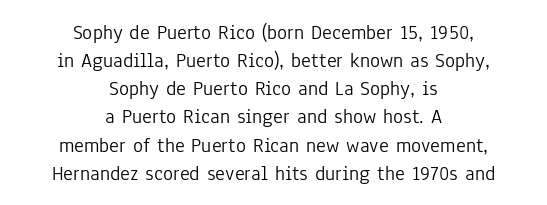
The image shows 21 px text type, upright; set centered, normal line spacing (1.34x), normal letter spacing, not underlined.
